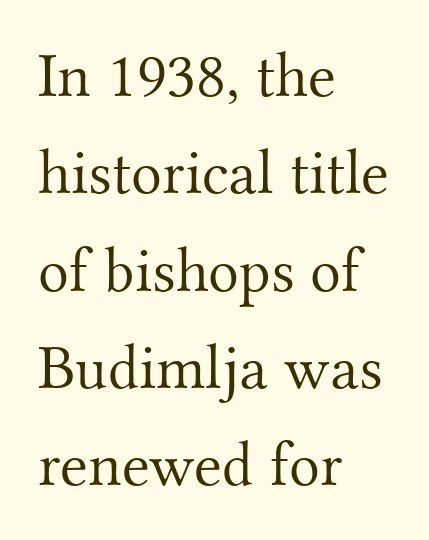
The rendering uses natural spacing where letterforms have individual widths. The characters display serif detailing at their extremities. The words here are not underlined. The paragraph has a hard left edge and a soft right edge. The strokes carry an ordinary text weight at most. This is roman type, the default non-slanted kind.
